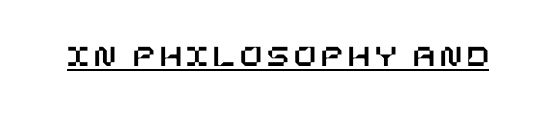
{"italic": "no", "width": "normal", "stroke_contrast": "low", "x_height": "large", "underline": "yes", "glyph_px": 32}
